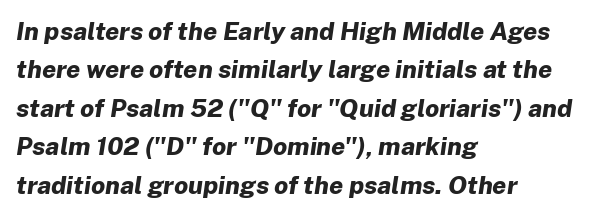
The image shows 25 px bold type, italic (leaning right); set left-aligned, normal line spacing (1.54x), normal letter spacing, not underlined.
